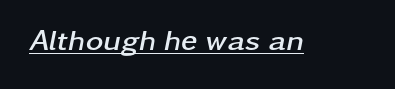
{"italic": "yes", "lean": "right", "slant_degrees": 11, "bold": "yes", "weight": "semibold", "width": "wide", "stroke_contrast": "low", "x_height": "medium", "monospaced": "no", "underline": "yes", "letter_spacing": "normal", "letter_spacing_em": 0.0, "glyph_px": 30}
